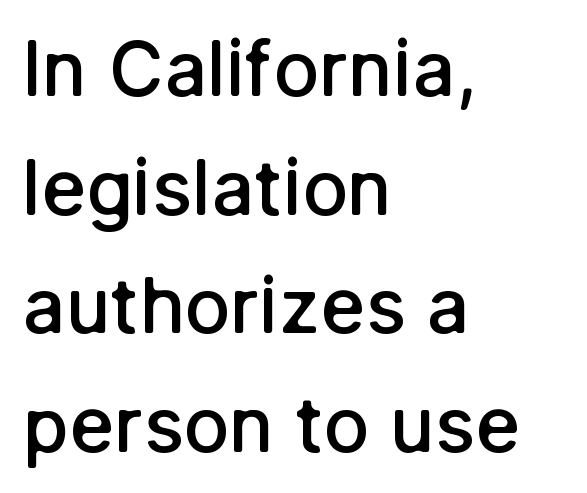
{"serif": "no", "italic": "no", "bold": "semi", "weight": "semibold", "width": "normal", "stroke_contrast": "low", "x_height": "medium", "monospaced": "no", "underline": "no", "align": "left", "line_spacing": "normal", "line_spacing_ratio": 1.56, "letter_spacing": "normal", "letter_spacing_em": 0.0, "glyph_px": 76}
